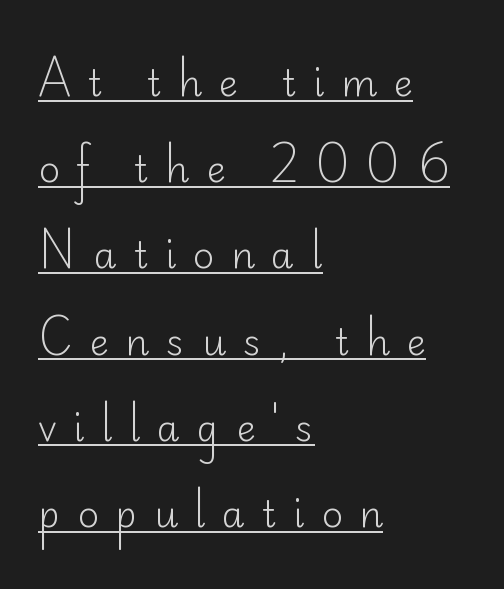
The image shows 37 px light sans-serif type, upright; set left-aligned, loose line spacing (2.33x), unusually wide letter spacing (+0.45 em), underlined; low stroke contrast and a small x-height.
